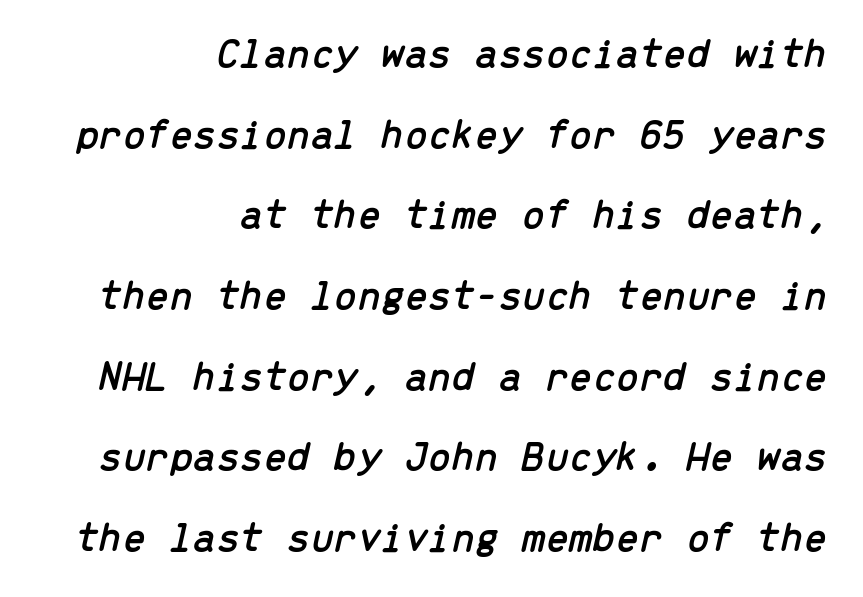
{"italic": "yes", "lean": "right", "slant_degrees": 13, "width": "normal", "stroke_contrast": "low", "x_height": "medium", "monospaced": "yes", "underline": "no", "align": "right", "line_spacing": "loose", "line_spacing_ratio": 1.92, "letter_spacing": "normal", "letter_spacing_em": 0.0, "glyph_px": 42}
